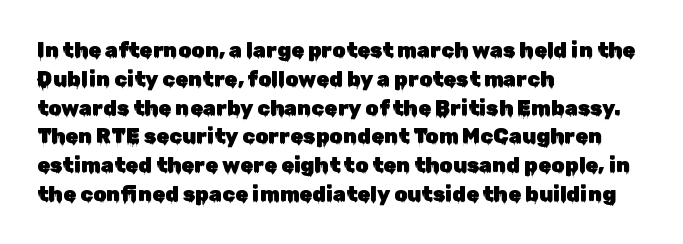
{"italic": "no", "underline": "no", "align": "left", "line_spacing": "normal", "line_spacing_ratio": 1.37, "letter_spacing": "normal", "letter_spacing_em": 0.0, "glyph_px": 21}
